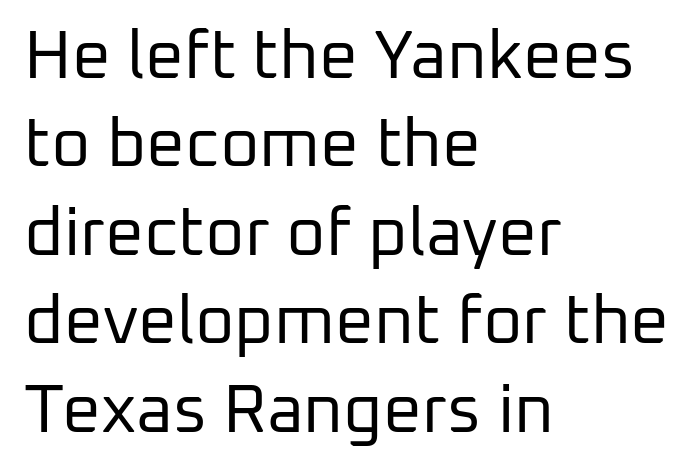
{"serif": "no", "italic": "no", "bold": "no", "weight": "regular", "width": "normal", "stroke_contrast": "low", "x_height": "medium", "monospaced": "no", "underline": "no", "align": "left", "line_spacing": "normal", "line_spacing_ratio": 1.3, "letter_spacing": "normal", "letter_spacing_em": 0.0, "glyph_px": 68}
